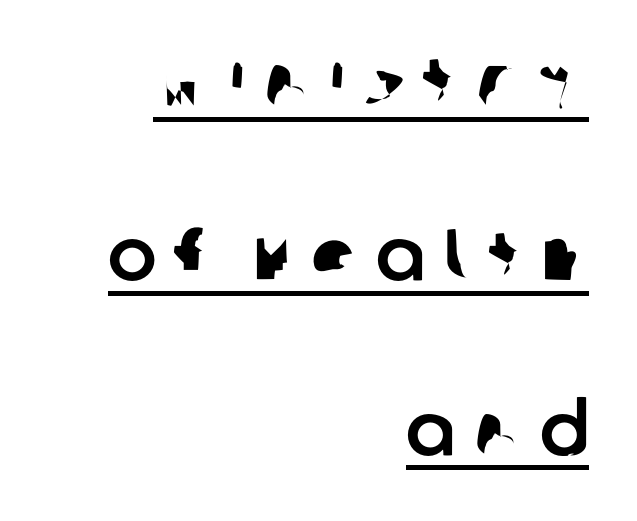
The image shows 73 px sans-serif type; set right-aligned, loose line spacing (2.39x), unusually wide letter spacing (+0.27 em), underlined; low stroke contrast and a large x-height.
